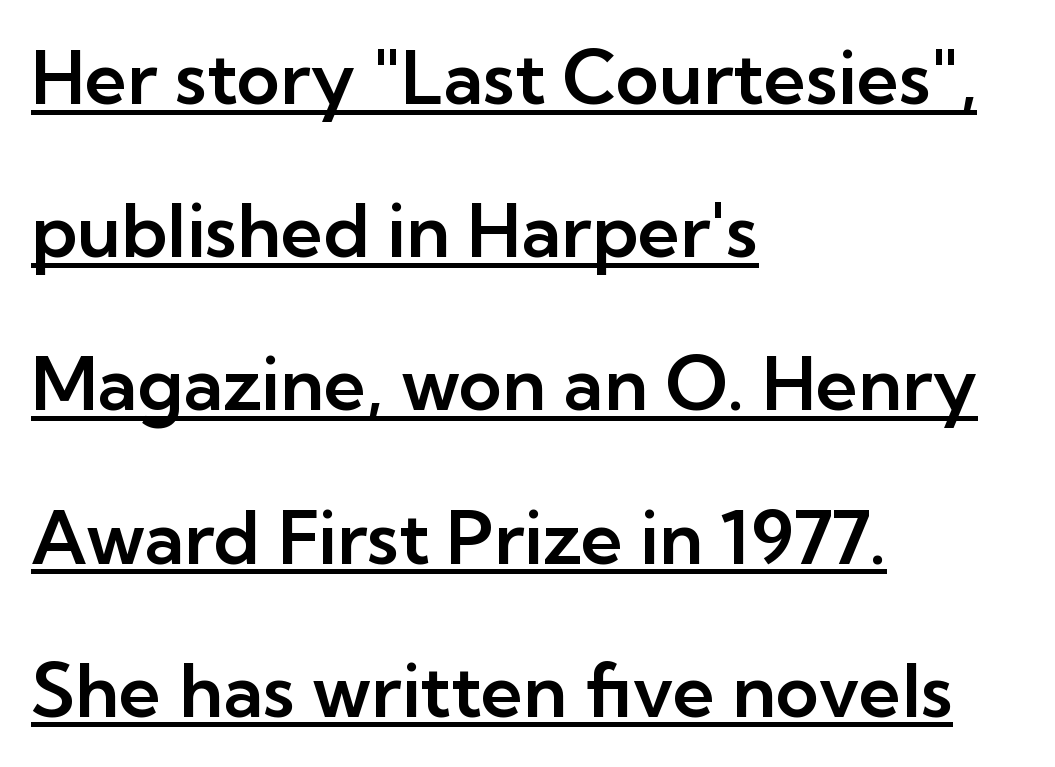
Q: Is the text italic (slanted)? A: No, it is upright.
Q: Is the typeface a serif or a sans-serif typeface? A: Sans-serif.
Q: Is the text underlined? A: Yes.
Q: How is the paragraph aligned? A: Left-aligned.
Q: Is the spacing between letters normal or unusually wide? A: Normal.
Q: Is the spacing between lines tight, normal or loose? A: Loose.
Q: Width (condensed, normal, or wide)? A: Normal.
Q: Stroke contrast? A: Low.
Q: x-height? A: Medium.
Q: Monospaced? A: No.
